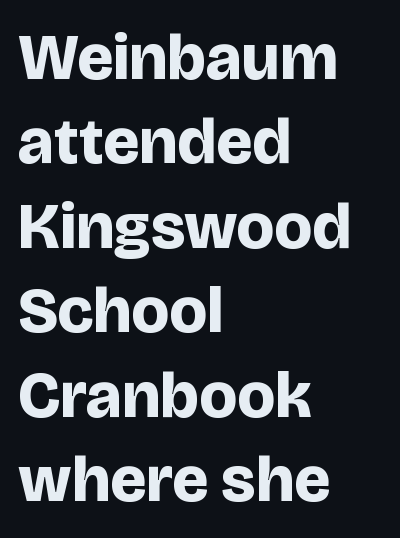
The image shows 65 px bold sans-serif type, upright; set left-aligned, normal line spacing (1.3x), normal letter spacing, not underlined; low stroke contrast and a large x-height.
